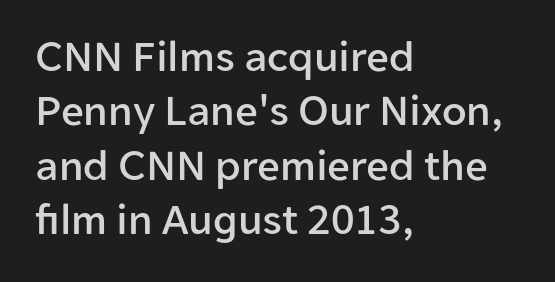
Q: Is the text italic (slanted)? A: No, it is upright.
Q: Is the typeface a serif or a sans-serif typeface? A: Sans-serif.
Q: Is the text underlined? A: No.
Q: How is the paragraph aligned? A: Left-aligned.
Q: Is the spacing between letters normal or unusually wide? A: Normal.
Q: Width (condensed, normal, or wide)? A: Normal.
Q: Stroke contrast? A: Low.
Q: x-height? A: Medium.
Q: Monospaced? A: No.
